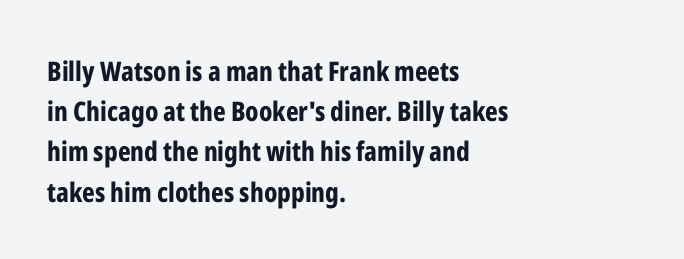
The image shows 27 px bold type, upright; set left-aligned, normal line spacing (1.49x), normal letter spacing, not underlined.
